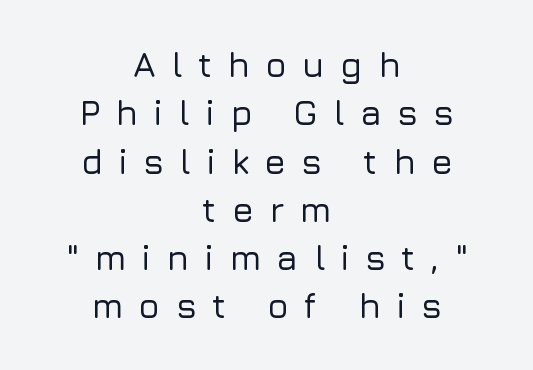
Q: Is the text italic (slanted)? A: No, it is upright.
Q: Is the typeface a serif or a sans-serif typeface? A: Sans-serif.
Q: Is the text underlined? A: No.
Q: How is the paragraph aligned? A: Centered.
Q: Is the spacing between letters normal or unusually wide? A: Unusually wide.
Q: Is the spacing between lines tight, normal or loose? A: Normal.
Q: Width (condensed, normal, or wide)? A: Normal.
Q: Stroke contrast? A: Low.
Q: x-height? A: Medium.
Q: Monospaced? A: No.
